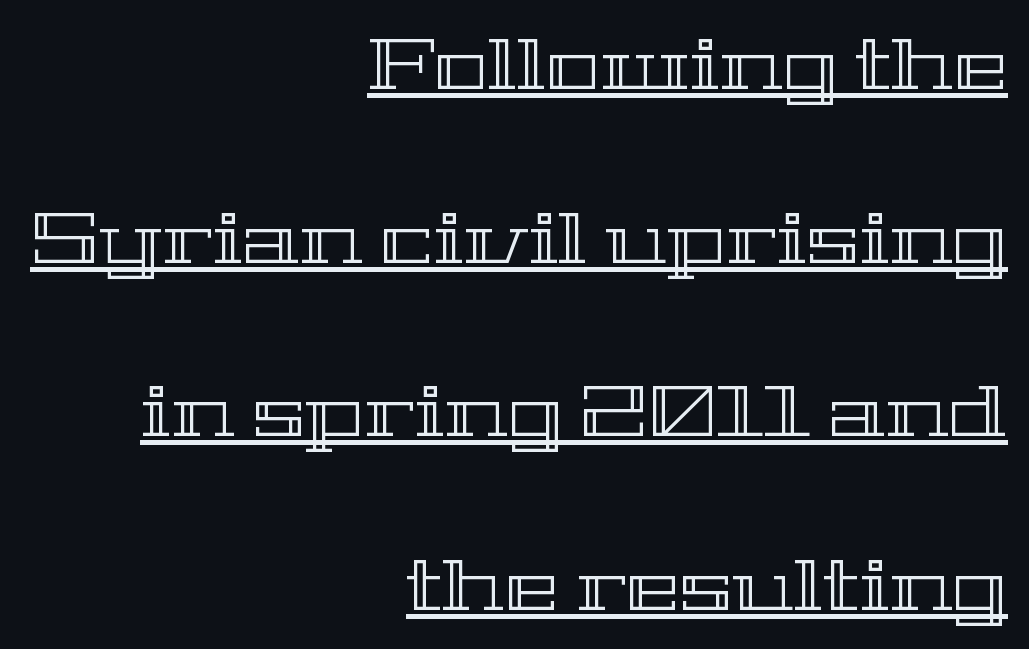
The image shows 72 px wide type, upright; set right-aligned, loose line spacing (2.41x), normal letter spacing, underlined; a medium x-height.
